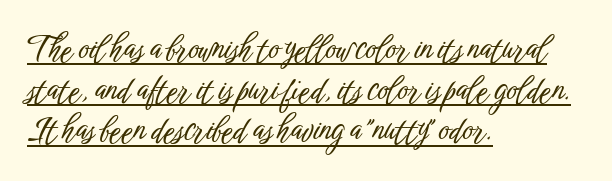
Q: Is the text italic (slanted)? A: Yes.
Q: Is the typeface a serif or a sans-serif typeface? A: Sans-serif.
Q: Is the text underlined? A: Yes.
Q: How is the paragraph aligned? A: Left-aligned.
Q: Is the spacing between letters normal or unusually wide? A: Normal.
Q: Is the spacing between lines tight, normal or loose? A: Normal.
Q: Width (condensed, normal, or wide)? A: Condensed.
Q: Stroke contrast? A: Low.
Q: x-height? A: Medium.
Q: Monospaced? A: No.
